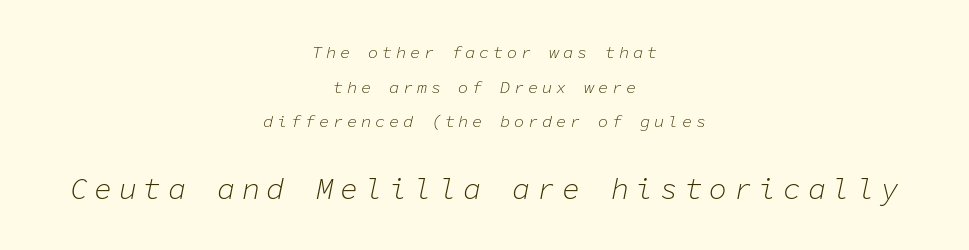
A bare baseline throughout the passage. Honestly, the rows look like they've been pulled way apart. This sample is center-justified, so both line endings float freely. Loose tracking; the words dissolve into strings of separated letters. Stem width sits at or under what a default text font uses. You could count columns in this text — the font is strictly monospaced.
